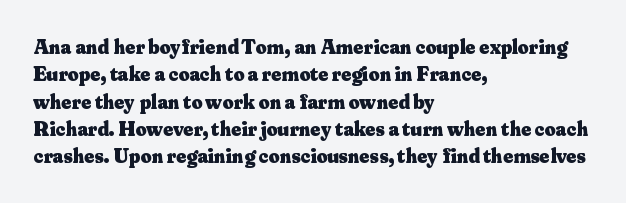
The rendering anchors every line to the left-hand side. This is the regular roman posture of the typeface. A normal amount of white space separates one row of letters from the next. The face used here is rendered with its standard letterfit. A clean baseline with only descenders dipping below it. The sample has been set heavy, in full bold.
